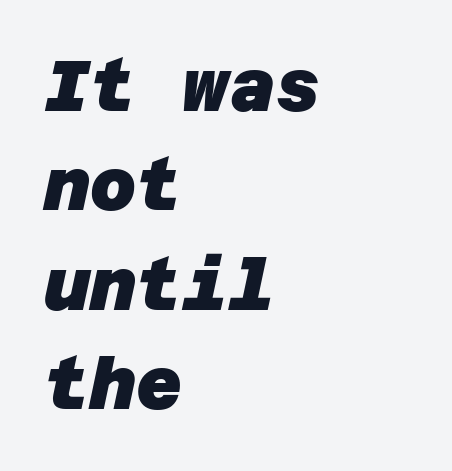
The image shows 71 px heavy sans-serif type; set left-aligned, normal line spacing (1.4x), normal letter spacing, not underlined; low stroke contrast and a large x-height.
